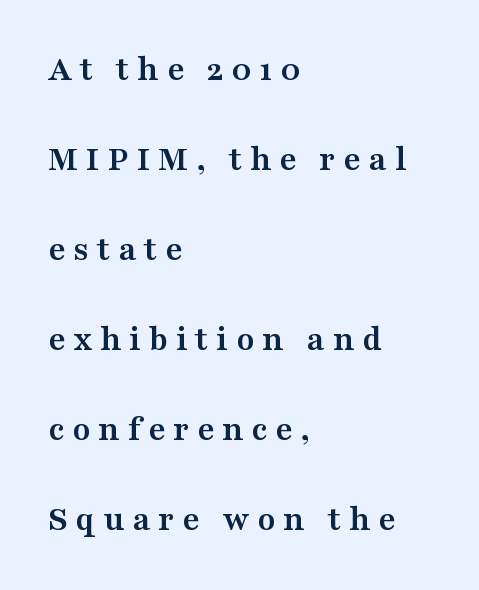
The image shows 36 px semibold, wide serif type, upright; set left-aligned, loose line spacing (2.5x), unusually wide letter spacing (+0.22 em), not underlined; medium stroke contrast and a medium x-height.
